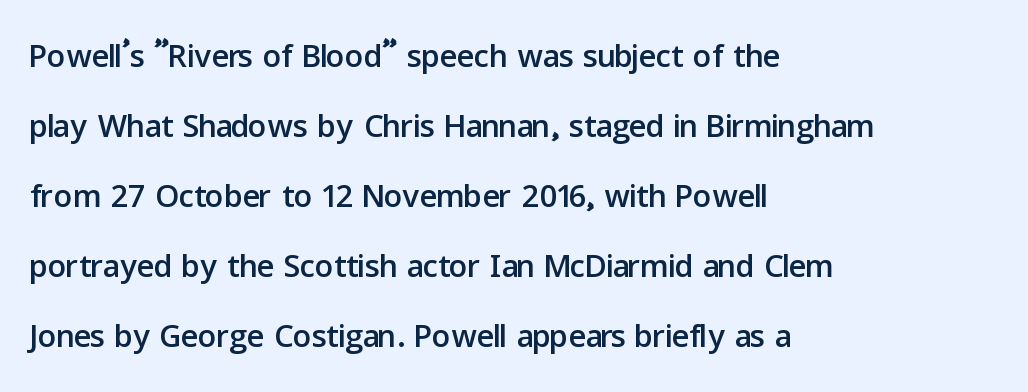
Students, observe: this is what conventionally led text looks like. Proportional: the letters do not fall into vertical columns. Plain, unruled lines of type. A classic flush-left, rag-right setting is used for this passage. The face used here is a sans, in the tradition of grotesques and geometrics.
